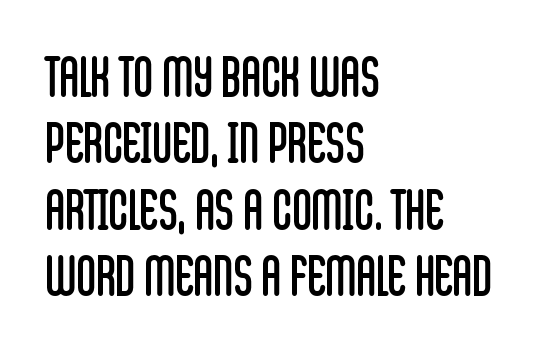
No letter is thick-stroked: the sample isn't bold. Standard letterfit; no display-style spreading of the glyphs. All the whitespace from short lines collects on the right. A sans-serif font was chosen for this passage.
